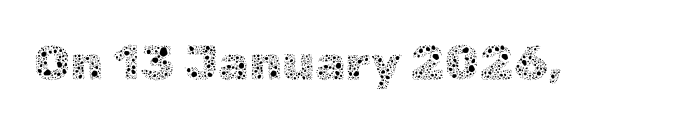
{"italic": "no", "bold": "no", "weight": "thin", "width": "normal", "x_height": "medium", "monospaced": "no", "underline": "no", "letter_spacing": "normal", "letter_spacing_em": 0.0, "glyph_px": 49}
